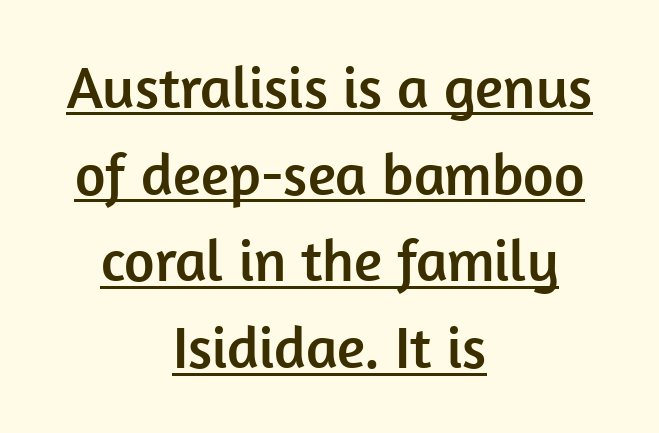
{"serif": "no", "italic": "no", "width": "normal", "stroke_contrast": "low", "x_height": "medium", "monospaced": "no", "underline": "yes", "align": "center", "line_spacing": "normal", "line_spacing_ratio": 1.47, "letter_spacing": "normal", "letter_spacing_em": 0.0, "glyph_px": 59}
